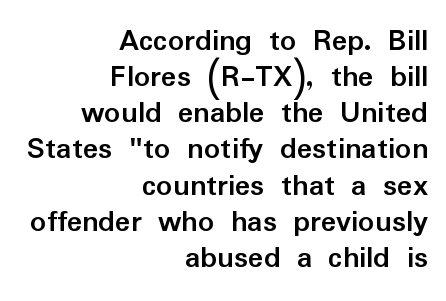
{"serif": "no", "italic": "no", "bold": "yes", "weight": "semibold", "width": "normal", "stroke_contrast": "low", "x_height": "medium", "monospaced": "no", "underline": "no", "align": "right", "line_spacing": "tight", "line_spacing_ratio": 1.13, "letter_spacing": "normal", "letter_spacing_em": 0.0, "glyph_px": 32}
